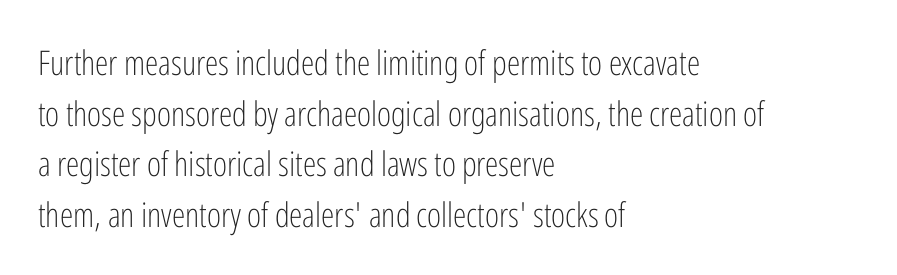
Do the letters lean? They stand straight. The baseline area is clear. The face used here is proportionally spaced, like ordinary book or web type. Nothing sits at the stroke ends, so this counts as sans-serif. The block of text has a typical density, with ordinary space between rows.
